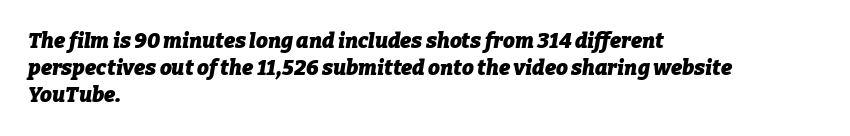
The image shows 21 px bold type, italic (leaning right); set left-aligned, normal line spacing (1.28x), normal letter spacing, not underlined.
